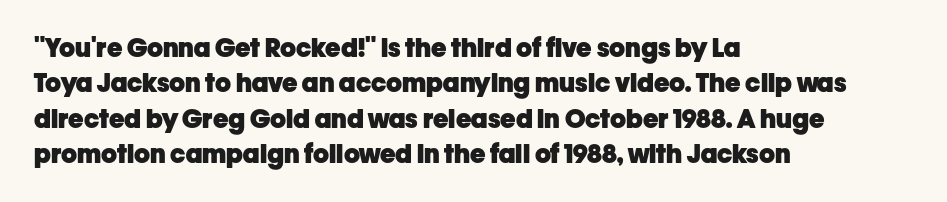
Q: Is the text bold? A: Yes.
Q: Is the text italic (slanted)? A: No, it is upright.
Q: Is the text underlined? A: No.
Q: How is the paragraph aligned? A: Left-aligned.
Q: Is the spacing between letters normal or unusually wide? A: Normal.
Q: Is the spacing between lines tight, normal or loose? A: Normal.
